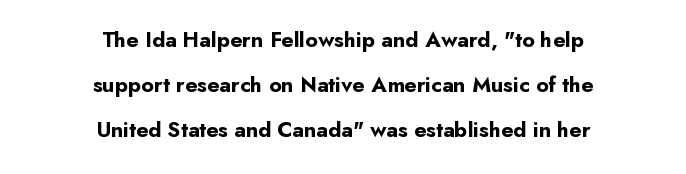
The image shows 22 px bold type, upright; set centered, loose line spacing (2.05x), normal letter spacing, not underlined.
